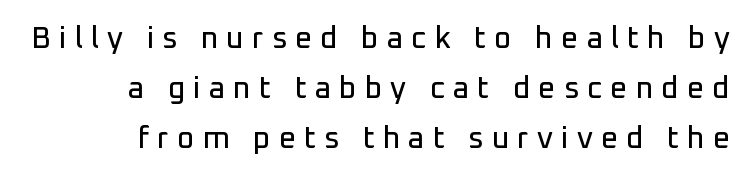
{"serif": "no", "italic": "no", "width": "normal", "stroke_contrast": "low", "x_height": "medium", "monospaced": "no", "underline": "no", "line_spacing": "normal", "line_spacing_ratio": 1.67, "letter_spacing": "wide", "letter_spacing_em": 0.27, "glyph_px": 30}
